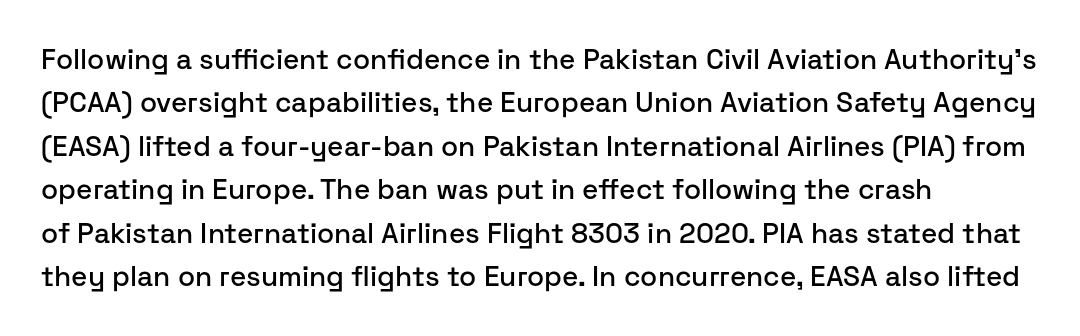
Characters remain perfectly vertical along every line. Looks like regular typesetting: each glyph gets only the width it needs. Stroke terminals: plain, sans-serif. The line-height multiplier appears to be the usual default.
